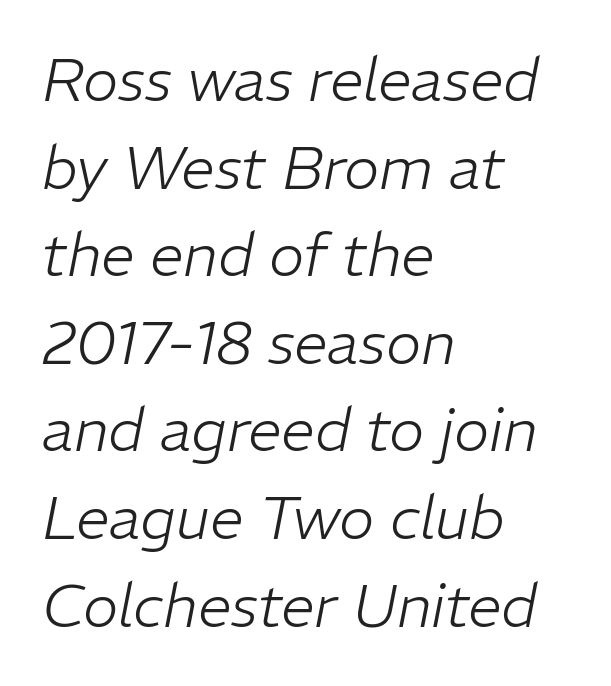
Q: Is the text bold? A: No.
Q: Is the text italic (slanted)? A: Yes, it leans right by about 11 degrees.
Q: Is the text underlined? A: No.
Q: How is the paragraph aligned? A: Left-aligned.
Q: Is the spacing between letters normal or unusually wide? A: Normal.
Q: Is the spacing between lines tight, normal or loose? A: Normal.
Q: Width (condensed, normal, or wide)? A: Normal.
Q: Stroke contrast? A: Low.
Q: x-height? A: Medium.
Q: Monospaced? A: No.
